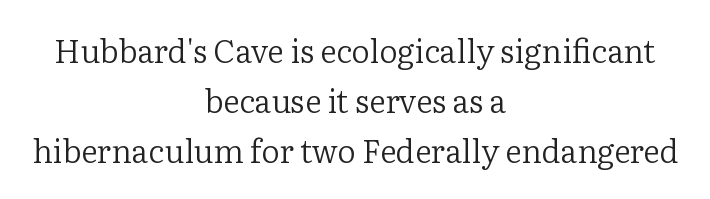
Q: Is the text bold? A: No.
Q: Is the text italic (slanted)? A: No, it is upright.
Q: Is the typeface a serif or a sans-serif typeface? A: Serif.
Q: Is the text underlined? A: No.
Q: How is the paragraph aligned? A: Centered.
Q: Is the spacing between letters normal or unusually wide? A: Normal.
Q: Is the spacing between lines tight, normal or loose? A: Normal.
Q: Width (condensed, normal, or wide)? A: Normal.
Q: Stroke contrast? A: Low.
Q: x-height? A: Medium.
Q: Monospaced? A: No.
